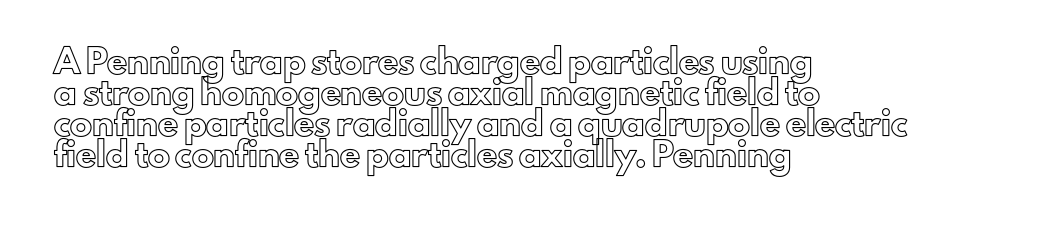
{"italic": "no", "underline": "no", "align": "left", "line_spacing": "normal", "line_spacing_ratio": 1.41, "letter_spacing": "normal", "letter_spacing_em": 0.0, "glyph_px": 22}
